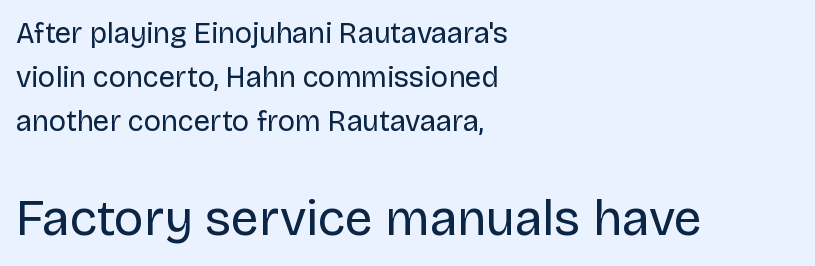
Q: Is the text bold? A: No.
Q: Is the text italic (slanted)? A: No, it is upright.
Q: Is the typeface a serif or a sans-serif typeface? A: Sans-serif.
Q: Is the text underlined? A: No.
Q: How is the paragraph aligned? A: Left-aligned.
Q: Is the spacing between letters normal or unusually wide? A: Normal.
Q: Is the spacing between lines tight, normal or loose? A: Normal.
Q: Which block of text is set in a larger size, the first (top) or the second (bottom)? A: The second (bottom) one.
Q: Width (condensed, normal, or wide)? A: Normal.
Q: Stroke contrast? A: Low.
Q: x-height? A: Large.
Q: Monospaced? A: No.
